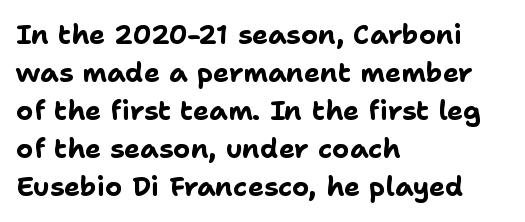
Nothing unusual about the tracking: characters are spaced as the font intends. Glance below the letters and you will spot only blank space. Designer's note — italics off, roman on. Alignment: flush left.
